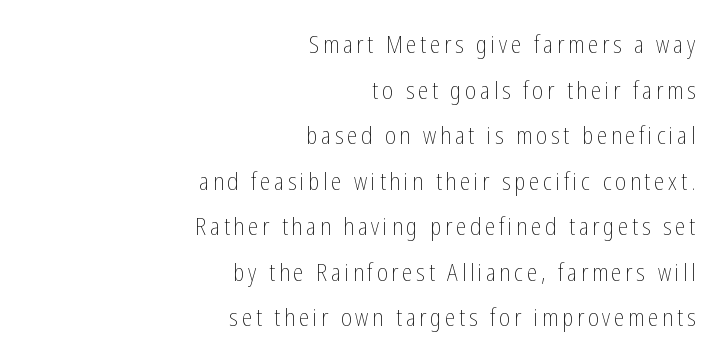
The image shows 23 px text type, upright; set right-aligned, loose line spacing (1.98x), not underlined.
